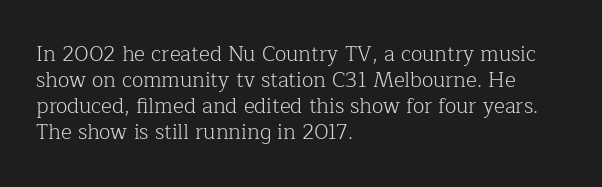
The typography opts for an upright posture over an oblique one. Unmarked baselines from the first word to the last. Students, note that the glyphs here touch the page at normal intervals. Which margin do the lines hug? The left one — the right edge is uneven. The typesetting does not lean heavy: it is not bold.
